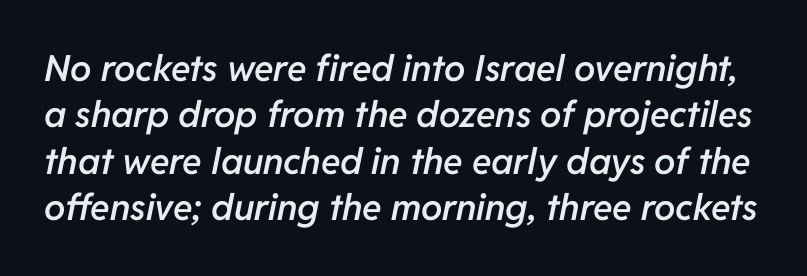
The image shows 36 px semibold type, italic (leaning right); set normal line spacing (1.29x), normal letter spacing, not underlined; low stroke contrast and a medium x-height.
